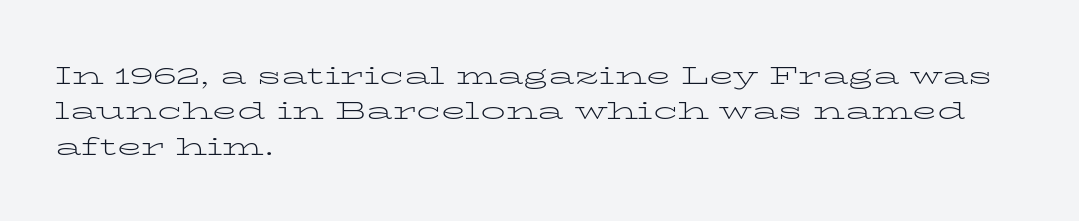
{"italic": "no", "bold": "no", "underline": "no", "align": "left", "line_spacing": "normal", "line_spacing_ratio": 1.42, "letter_spacing": "normal", "letter_spacing_em": 0.0, "glyph_px": 25}
